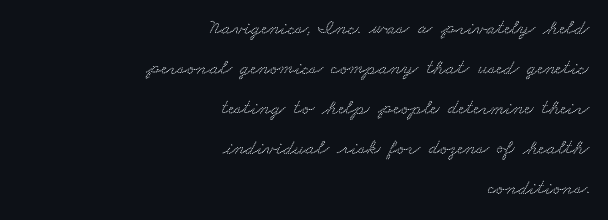
The image shows 21 px text type; set right-aligned, loose line spacing (1.9x), normal letter spacing, not underlined.
